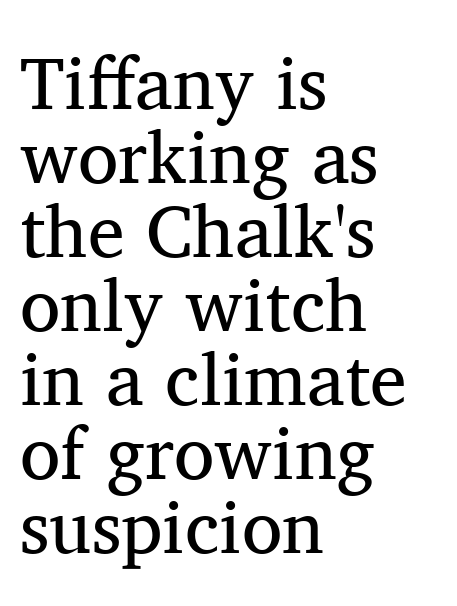
{"serif": "yes", "italic": "no", "bold": "no", "weight": "regular", "width": "normal", "stroke_contrast": "medium", "x_height": "medium", "monospaced": "no", "underline": "no", "align": "left", "line_spacing": "tight", "line_spacing_ratio": 1.0, "letter_spacing": "normal", "letter_spacing_em": 0.0, "glyph_px": 74}
